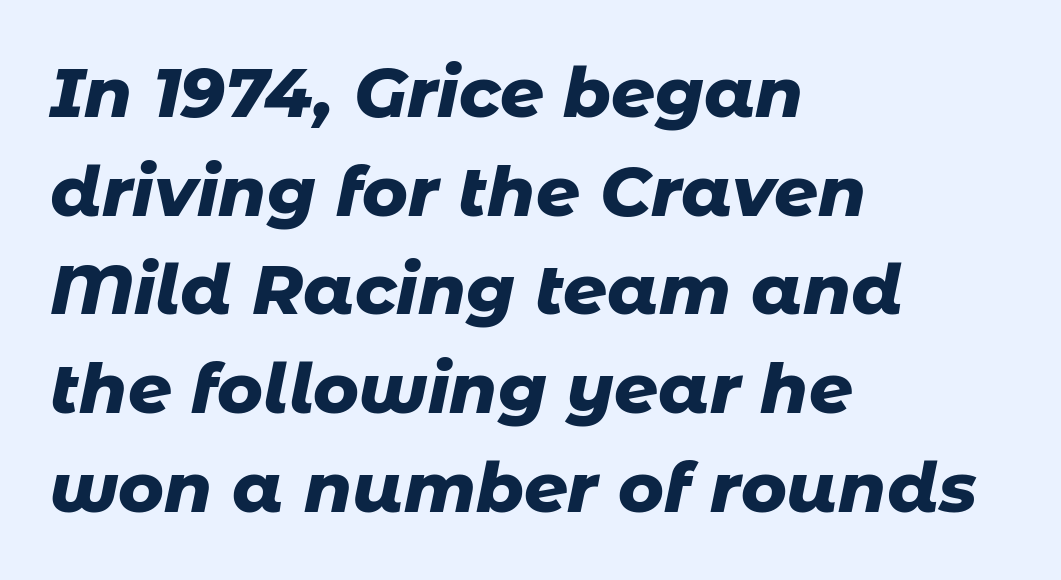
Observe the lean: these are italic letterforms. This sample is left-justified, so line endings fall wherever the words run out. This sample keeps an unexceptional amount of space between lines. The face used here is proportionally spaced, like ordinary book or web type. Each row of text sits above clean, open space.
